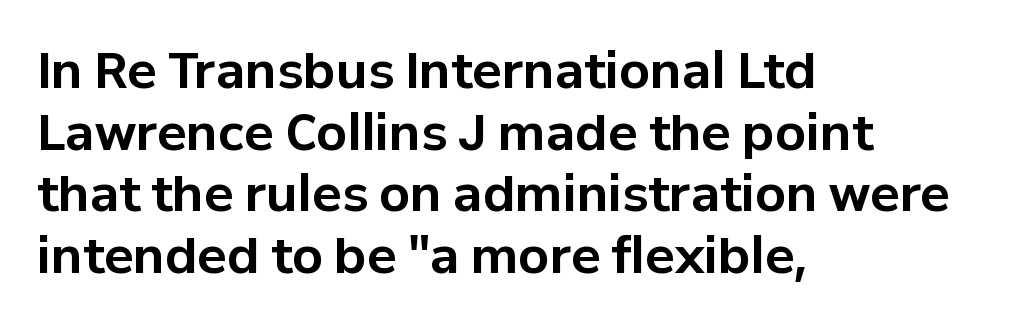
Q: Is the text bold? A: Yes.
Q: Is the text italic (slanted)? A: No, it is upright.
Q: Is the typeface a serif or a sans-serif typeface? A: Sans-serif.
Q: Is the text underlined? A: No.
Q: How is the paragraph aligned? A: Left-aligned.
Q: Is the spacing between letters normal or unusually wide? A: Normal.
Q: Is the spacing between lines tight, normal or loose? A: Normal.
Q: Width (condensed, normal, or wide)? A: Normal.
Q: Stroke contrast? A: Low.
Q: x-height? A: Medium.
Q: Monospaced? A: No.
